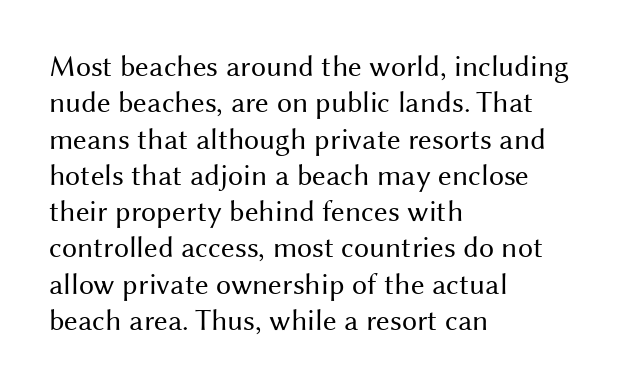
{"serif": "no", "italic": "no", "bold": "no", "weight": "regular", "width": "normal", "stroke_contrast": "medium", "x_height": "medium", "monospaced": "no", "underline": "no", "align": "left", "line_spacing_ratio": 1.21, "letter_spacing": "normal", "letter_spacing_em": 0.0, "glyph_px": 30}
